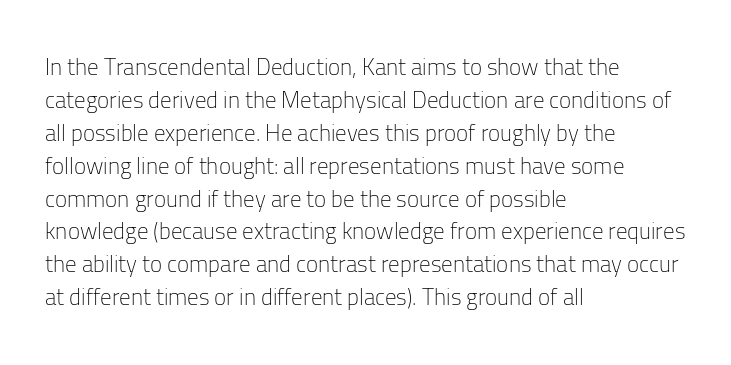
The image shows 23 px text type, upright; set left-aligned, normal line spacing (1.43x), normal letter spacing, not underlined.
